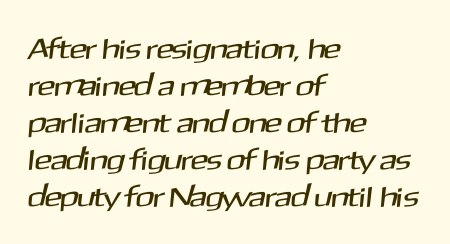
Short note: letters normally spaced. Notice how descenders clear the ascenders below comfortably — that's standard leading. A typesetter would call this proportional, since set widths differ per character. Does the type have serifs? No, each stem ends abruptly. This rendering features lettering with no underline.
